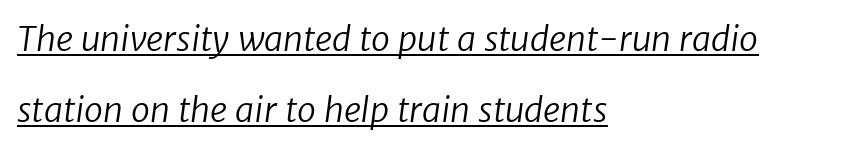
Q: Is the text bold? A: No.
Q: Is the typeface a serif or a sans-serif typeface? A: Sans-serif.
Q: Is the text underlined? A: Yes.
Q: How is the paragraph aligned? A: Left-aligned.
Q: Is the spacing between letters normal or unusually wide? A: Normal.
Q: Is the spacing between lines tight, normal or loose? A: Loose.
Q: Width (condensed, normal, or wide)? A: Normal.
Q: Stroke contrast? A: Low.
Q: x-height? A: Medium.
Q: Monospaced? A: No.
